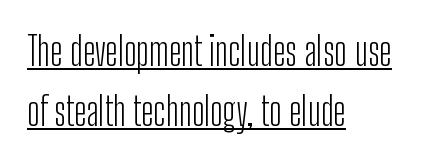
Emphasis is given by a line drawn under the lettering. Reading down the column, the eye jumps a familiar distance to each next line. The specimen reads as upright at a glance. Nobody touched the tracking dial on this one. A classic flush-left, rag-right setting is used for this passage. Here the designer chose a conventional face with non-uniform glyph widths.
